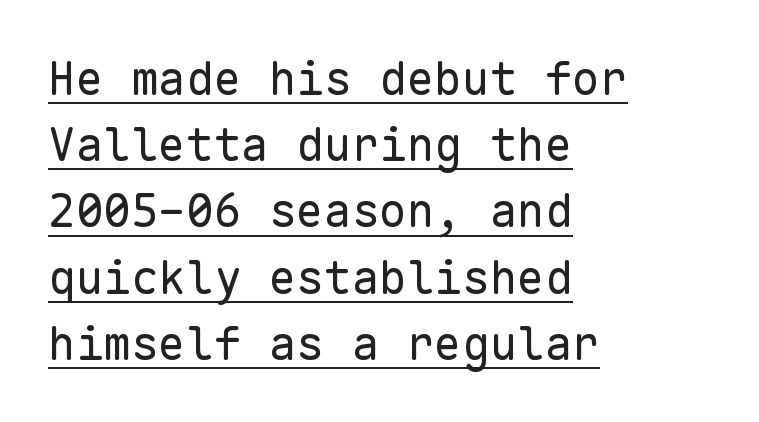
Q: Is the text bold? A: No.
Q: Is the text italic (slanted)? A: No, it is upright.
Q: Is the typeface a serif or a sans-serif typeface? A: Sans-serif.
Q: Is the text underlined? A: Yes.
Q: How is the paragraph aligned? A: Left-aligned.
Q: Is the spacing between letters normal or unusually wide? A: Normal.
Q: Is the spacing between lines tight, normal or loose? A: Normal.
Q: Width (condensed, normal, or wide)? A: Normal.
Q: Stroke contrast? A: Low.
Q: x-height? A: Medium.
Q: Monospaced? A: Yes.
